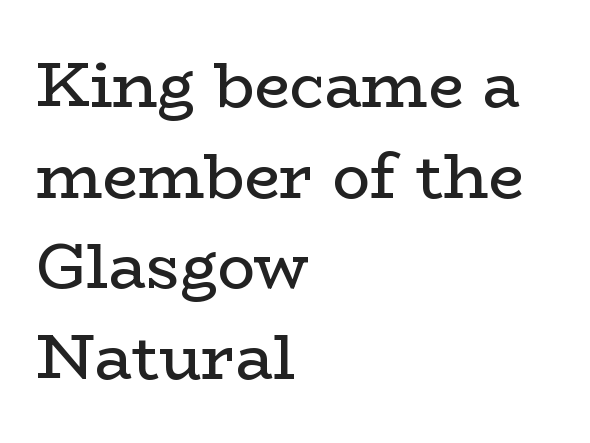
The image shows 63 px regular-weight, wide serif type, upright; set left-aligned, normal line spacing (1.44x), normal letter spacing, not underlined; low stroke contrast and a medium x-height.
